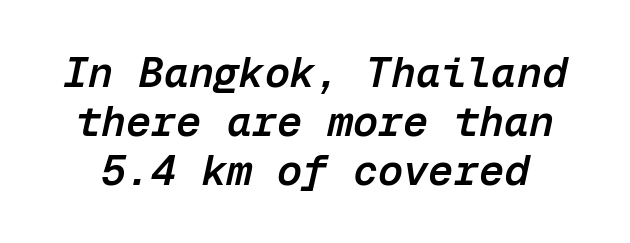
{"italic": "yes", "lean": "right", "slant_degrees": 12, "bold": "semi", "weight": "semibold", "width": "normal", "stroke_contrast": "low", "x_height": "medium", "monospaced": "yes", "underline": "no", "line_spacing_ratio": 1.17, "letter_spacing": "normal", "letter_spacing_em": 0.0, "glyph_px": 42}
